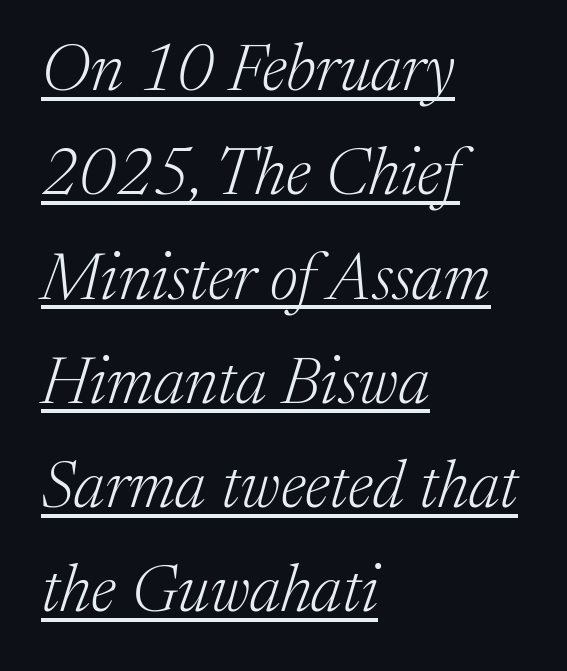
Interline gaps are of average width in this sample. The type is set solid horizontally, with unmodified tracking. The typesetter chose a ragged-right arrangement here. Glance below the letters and you will spot a drawn line.
